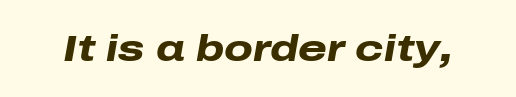
I'd describe the lettering as bold — thick and assertive. The lettering tilts uniformly, giving the passage an italic look. Underline: absent. How are the letters spaced? Ordinarily, with no added tracking.
